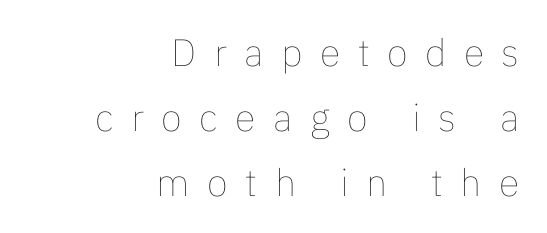
The image shows 38 px thin type, upright; set right-aligned, line spacing 1.71x, unusually wide letter spacing (+0.46 em), not underlined; low stroke contrast and a medium x-height.
